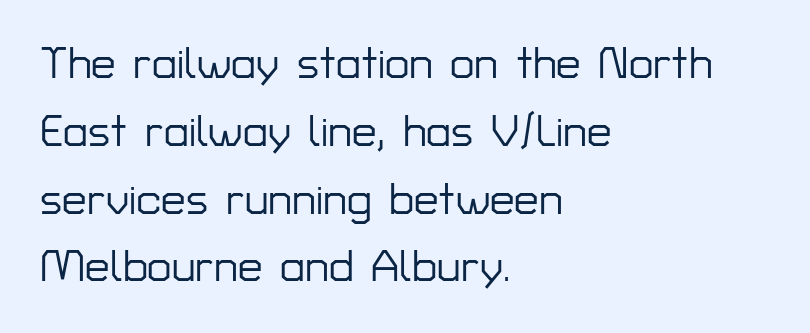
{"serif": "no", "italic": "no", "width": "normal", "stroke_contrast": "low", "x_height": "medium", "monospaced": "no", "underline": "no", "align": "left", "line_spacing": "normal", "line_spacing_ratio": 1.54, "letter_spacing": "normal", "letter_spacing_em": 0.0, "glyph_px": 44}
